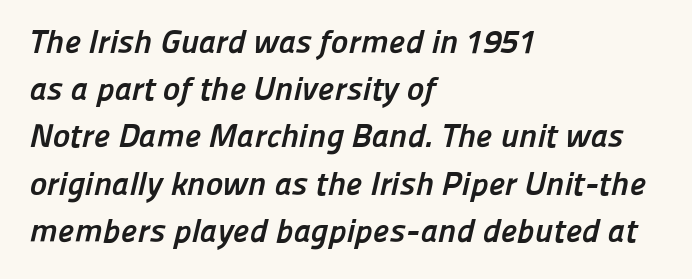
The image shows 33 px semibold sans-serif type; set left-aligned, normal line spacing (1.43x), normal letter spacing, not underlined; low stroke contrast and a medium x-height.
